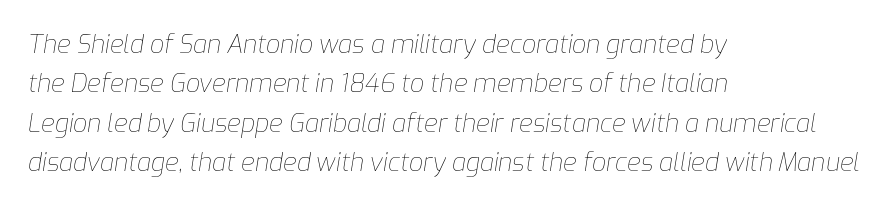
The image shows 25 px text type, italic (leaning right); set left-aligned, normal line spacing (1.58x), normal letter spacing, not underlined.
